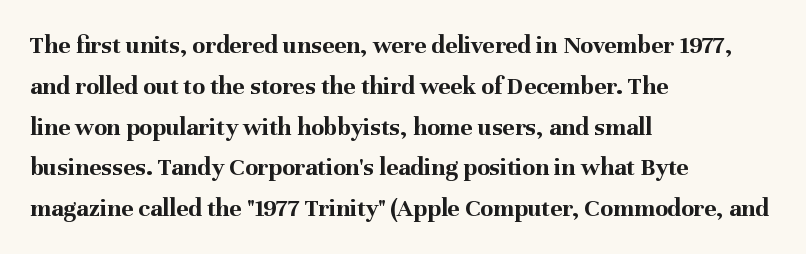
A dark, heavy texture on the line: the type is bold. Characters follow at the spacing the type designer built in. The designer left line spacing at the default. Unmarked baselines from the first word to the last. Posture: vertical.
